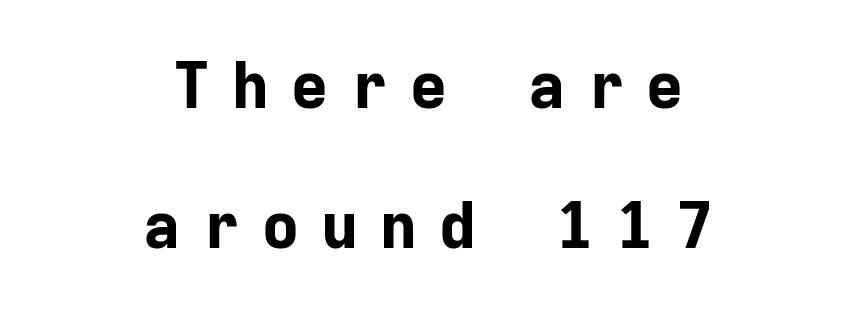
The image shows 65 px bold sans-serif type, upright, monospaced; set centered, loose line spacing (2.16x), unusually wide letter spacing (+0.31 em), not underlined; low stroke contrast and a medium x-height.
